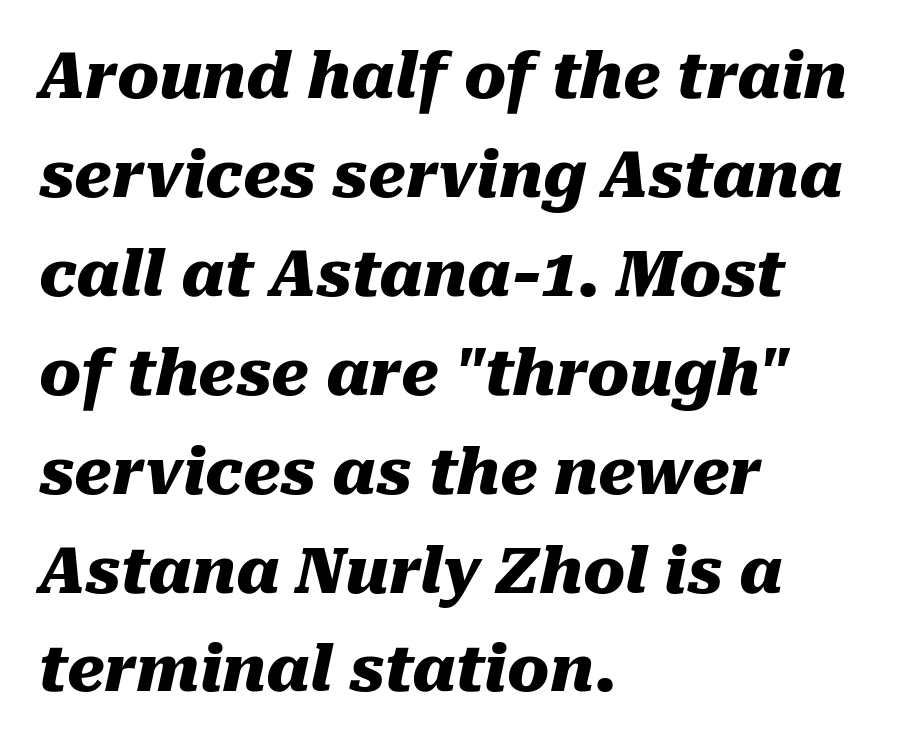
{"italic": "yes", "lean": "right", "slant_degrees": 10, "bold": "yes", "weight": "heavy", "width": "normal", "stroke_contrast": "medium", "x_height": "medium", "monospaced": "no", "underline": "no", "align": "left", "line_spacing": "normal", "line_spacing_ratio": 1.57, "letter_spacing": "normal", "letter_spacing_em": 0.0, "glyph_px": 63}
